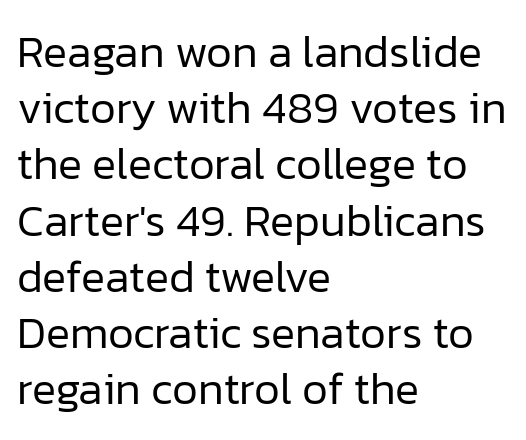
{"serif": "no", "italic": "no", "bold": "no", "weight": "regular", "width": "normal", "stroke_contrast": "low", "x_height": "medium", "monospaced": "no", "underline": "no", "align": "left", "line_spacing": "normal", "line_spacing_ratio": 1.25, "letter_spacing": "normal", "letter_spacing_em": 0.0, "glyph_px": 45}
